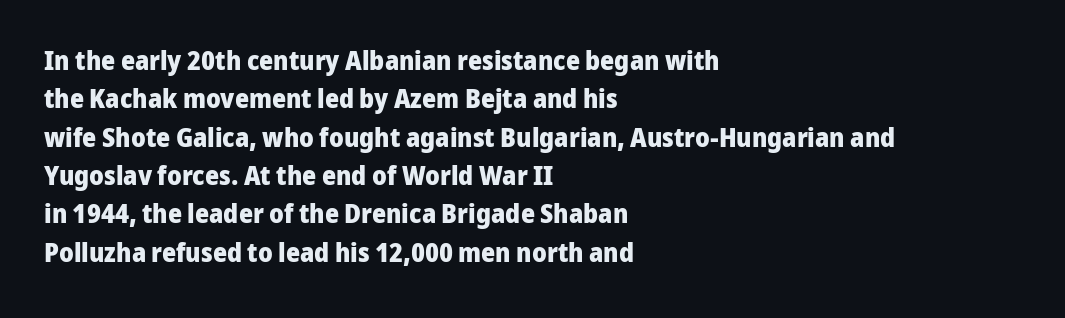
{"italic": "no", "bold": "yes", "underline": "no", "align": "left", "line_spacing": "normal", "line_spacing_ratio": 1.42, "letter_spacing": "normal", "letter_spacing_em": 0.0, "glyph_px": 27}
